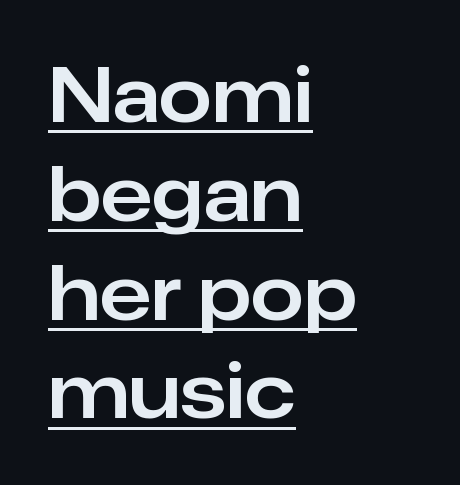
Q: Is the text italic (slanted)? A: No, it is upright.
Q: Is the typeface a serif or a sans-serif typeface? A: Sans-serif.
Q: Is the text underlined? A: Yes.
Q: How is the paragraph aligned? A: Left-aligned.
Q: Is the spacing between letters normal or unusually wide? A: Normal.
Q: Is the spacing between lines tight, normal or loose? A: Normal.
Q: Width (condensed, normal, or wide)? A: Normal.
Q: Stroke contrast? A: Low.
Q: x-height? A: Medium.
Q: Monospaced? A: No.
